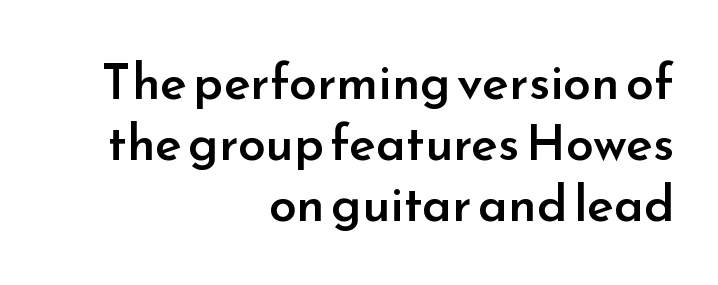
The image shows 50 px semibold sans-serif type, upright; set right-aligned, line spacing 1.22x, normal letter spacing, not underlined; low stroke contrast and a small x-height.
